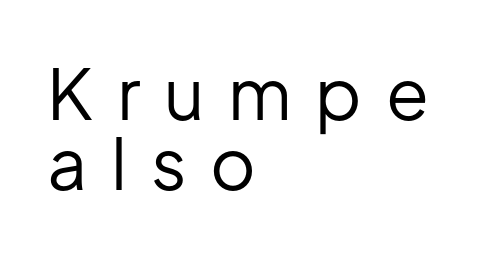
{"serif": "no", "italic": "no", "bold": "no", "weight": "regular", "width": "normal", "stroke_contrast": "low", "x_height": "medium", "monospaced": "no", "underline": "no", "align": "left", "line_spacing": "tight", "line_spacing_ratio": 1.0, "letter_spacing": "wide", "letter_spacing_em": 0.34, "glyph_px": 70}
